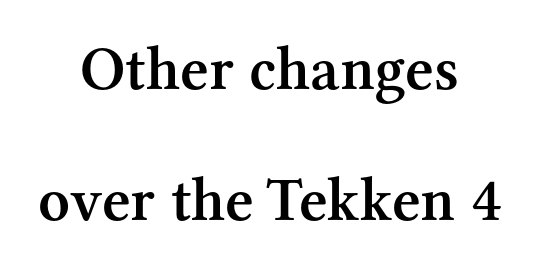
Q: Is the text bold? A: Semi-bold.
Q: Is the text italic (slanted)? A: No, it is upright.
Q: Is the typeface a serif or a sans-serif typeface? A: Serif.
Q: Is the text underlined? A: No.
Q: How is the paragraph aligned? A: Centered.
Q: Is the spacing between letters normal or unusually wide? A: Normal.
Q: Is the spacing between lines tight, normal or loose? A: Loose.
Q: Width (condensed, normal, or wide)? A: Normal.
Q: Stroke contrast? A: Medium.
Q: x-height? A: Medium.
Q: Monospaced? A: No.
